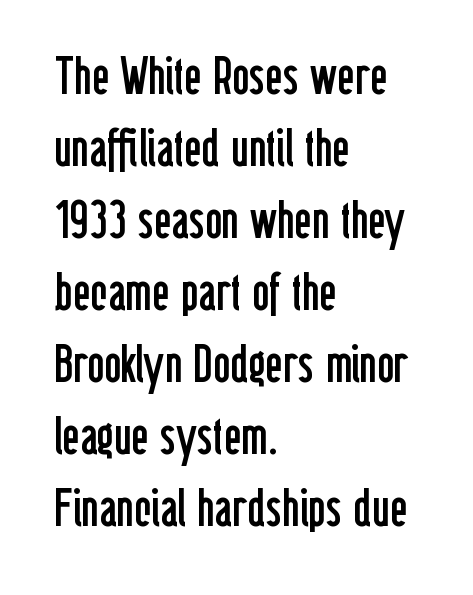
The image shows 53 px regular-weight, condensed sans-serif type, upright; set left-aligned, normal line spacing (1.36x), normal letter spacing, not underlined; low stroke contrast and a medium x-height.
